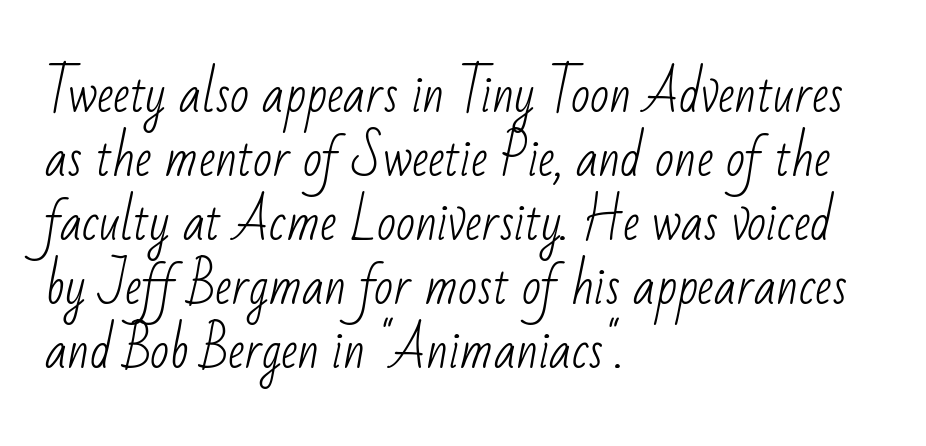
This sample is left-justified, so line endings fall wherever the words run out. These lines are rendered in a variable-pitch font. Words float on clear page, feet unadorned. Stem width sits at or under what a default text font uses. Interline gaps are of average width in this sample.
